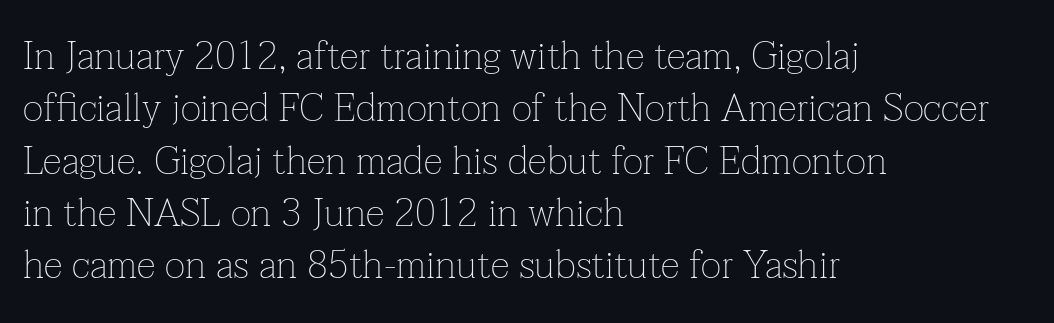
{"serif": "yes", "italic": "no", "bold": "no", "weight": "thin", "width": "normal", "stroke_contrast": "low", "x_height": "medium", "monospaced": "no", "underline": "no", "align": "left", "line_spacing": "normal", "line_spacing_ratio": 1.34, "letter_spacing": "normal", "letter_spacing_em": 0.0, "glyph_px": 39}
